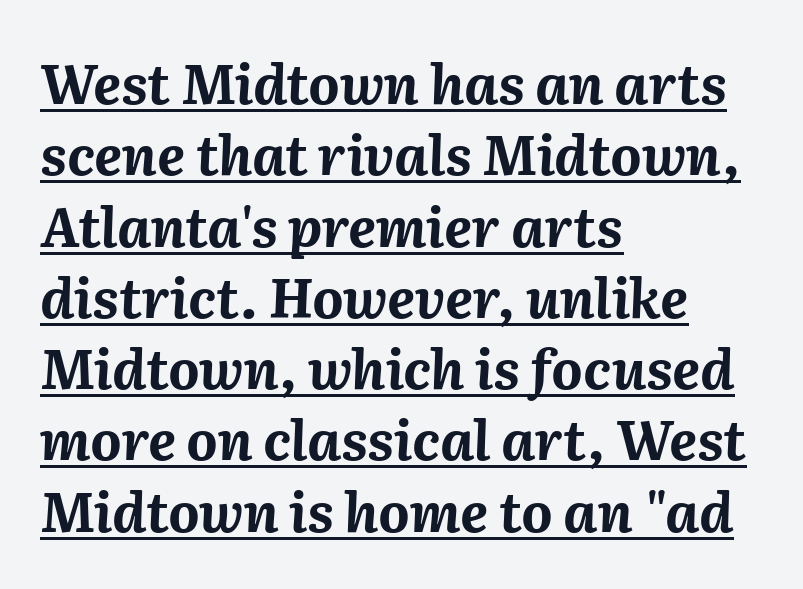
{"italic": "yes", "lean": "right", "slant_degrees": 2, "bold": "yes", "weight": "bold", "width": "normal", "stroke_contrast": "medium", "x_height": "medium", "monospaced": "no", "underline": "yes", "align": "left", "line_spacing": "normal", "line_spacing_ratio": 1.32, "letter_spacing": "normal", "letter_spacing_em": 0.0, "glyph_px": 54}
